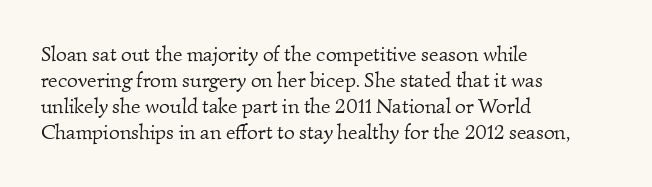
{"bold": "no", "underline": "no", "align": "left", "line_spacing_ratio": 1.24, "letter_spacing": "normal", "letter_spacing_em": 0.0, "glyph_px": 21}
